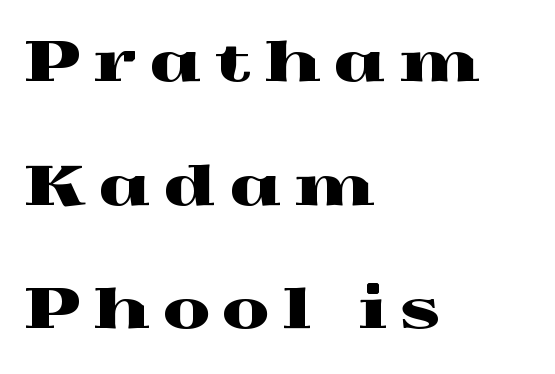
Does extra space separate the letters? Yes, quite a lot of it. Interline gaps are noticeably wide in this sample. Do the letters lean? They stand straight. The characters display serif detailing at their extremities.
